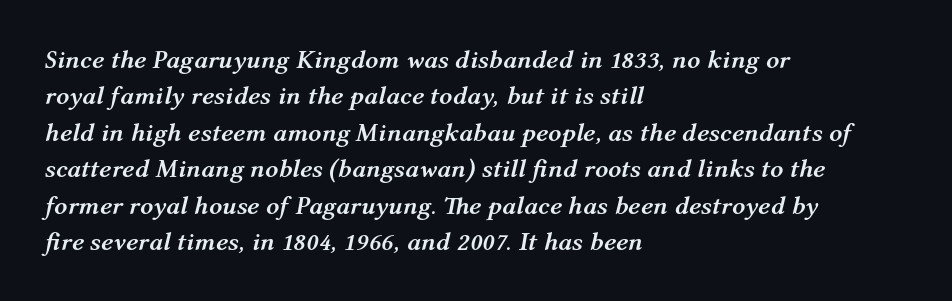
{"italic": "yes", "lean": "right", "slant_degrees": 12, "bold": "yes", "underline": "no", "align": "left", "line_spacing": "normal", "line_spacing_ratio": 1.4, "letter_spacing": "normal", "letter_spacing_em": 0.0, "glyph_px": 26}
